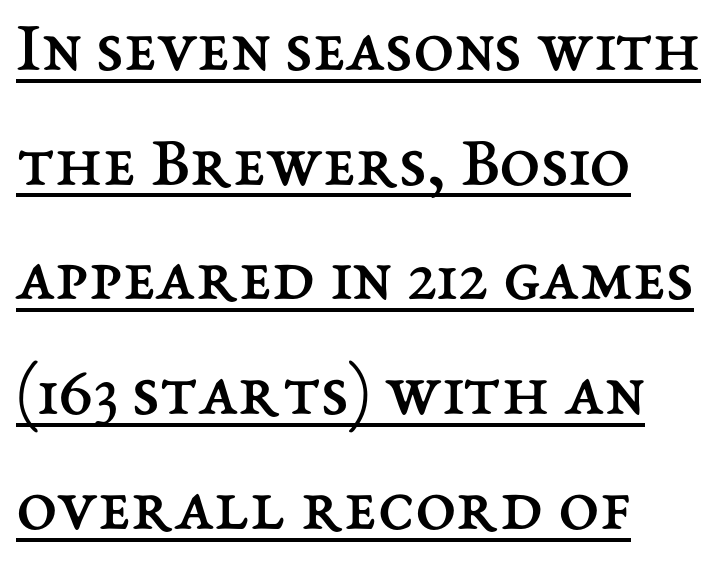
The image shows 74 px regular-weight type, upright; set left-aligned, normal line spacing (1.55x), normal letter spacing, underlined; medium stroke contrast and a medium x-height.
